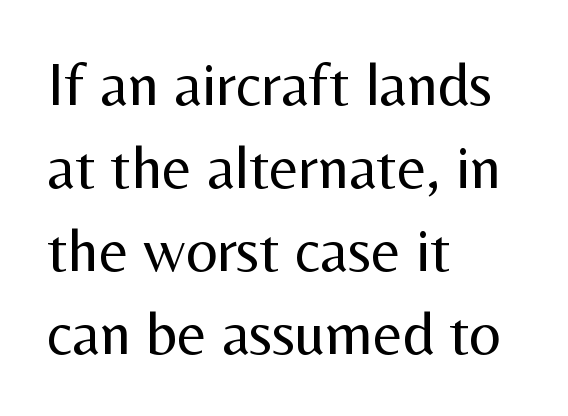
Is the stroke heavy? The answer is a plain regular-or-lighter. Anything drawn beneath the words? Only blank space. Default kerning and tracking; the words read as compact shapes. The rendering uses natural spacing where letterforms have individual widths.
